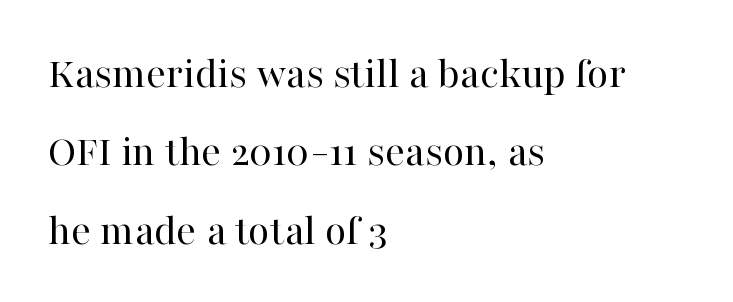
{"serif": "yes", "italic": "no", "bold": "no", "weight": "regular", "width": "normal", "stroke_contrast": "high", "x_height": "medium", "monospaced": "no", "underline": "no", "align": "left", "line_spacing_ratio": 1.78, "letter_spacing": "normal", "letter_spacing_em": 0.0, "glyph_px": 44}
